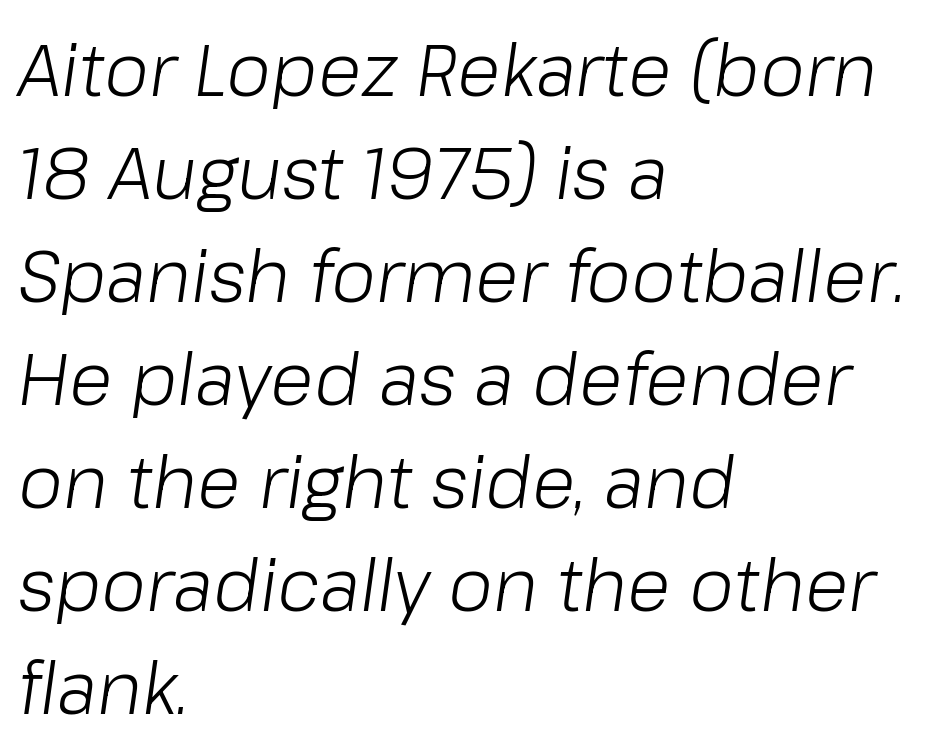
Q: Is the text bold? A: No.
Q: Is the text italic (slanted)? A: Yes, it leans right by about 8 degrees.
Q: Is the text underlined? A: No.
Q: How is the paragraph aligned? A: Left-aligned.
Q: Is the spacing between letters normal or unusually wide? A: Normal.
Q: Is the spacing between lines tight, normal or loose? A: Normal.
Q: Width (condensed, normal, or wide)? A: Normal.
Q: Stroke contrast? A: Low.
Q: x-height? A: Medium.
Q: Monospaced? A: No.
